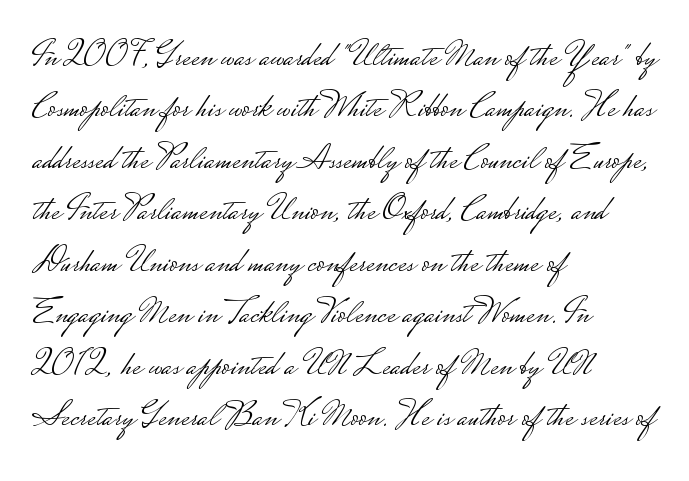
The text block is weighted toward the left margin, trailing off unevenly rightward. The typeface chosen for these lines omits serifs. Compared with typical paragraphs, the rows here are spaced about the same. The strip under each line holds only bare page. This sample has the flowing, uneven cadence of proportional lettering.
